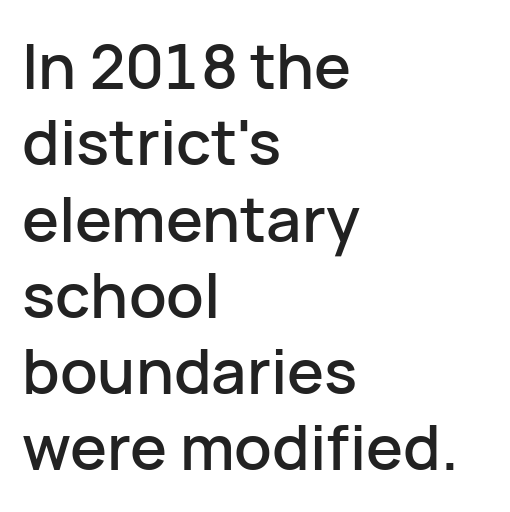
Q: Is the text italic (slanted)? A: No, it is upright.
Q: Is the typeface a serif or a sans-serif typeface? A: Sans-serif.
Q: Is the text underlined? A: No.
Q: How is the paragraph aligned? A: Left-aligned.
Q: Is the spacing between letters normal or unusually wide? A: Normal.
Q: Width (condensed, normal, or wide)? A: Normal.
Q: Stroke contrast? A: Low.
Q: x-height? A: Medium.
Q: Monospaced? A: No.
